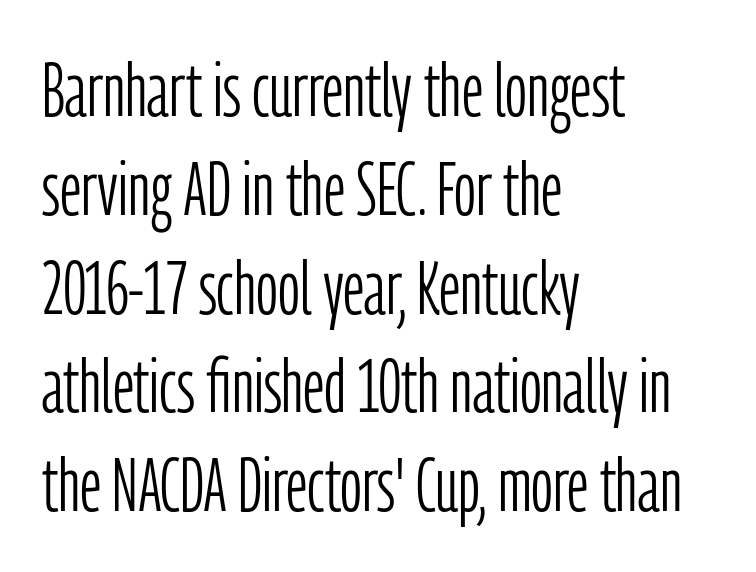
Q: Is the text bold? A: No.
Q: Is the text italic (slanted)? A: No, it is upright.
Q: Is the typeface a serif or a sans-serif typeface? A: Sans-serif.
Q: Is the text underlined? A: No.
Q: How is the paragraph aligned? A: Left-aligned.
Q: Is the spacing between letters normal or unusually wide? A: Normal.
Q: Is the spacing between lines tight, normal or loose? A: Normal.
Q: Width (condensed, normal, or wide)? A: Condensed.
Q: Stroke contrast? A: Low.
Q: x-height? A: Medium.
Q: Monospaced? A: No.
